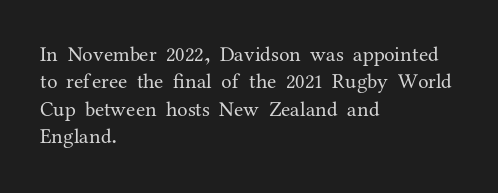
Q: Is the text bold? A: No.
Q: Is the text italic (slanted)? A: No, it is upright.
Q: Is the text underlined? A: No.
Q: How is the paragraph aligned? A: Left-aligned.
Q: Is the spacing between letters normal or unusually wide? A: Normal.
Q: Is the spacing between lines tight, normal or loose? A: Normal.
